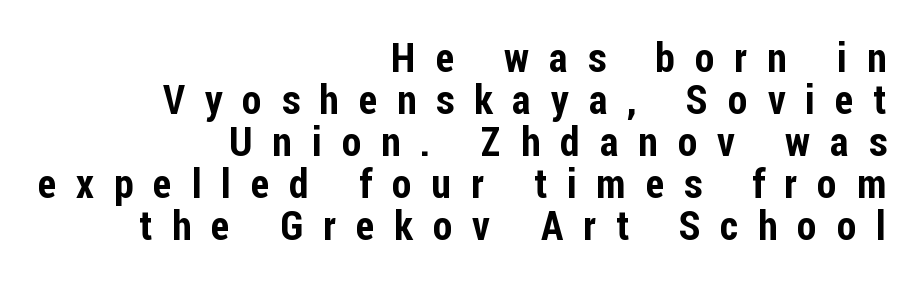
Q: Is the text italic (slanted)? A: No, it is upright.
Q: Is the typeface a serif or a sans-serif typeface? A: Sans-serif.
Q: Is the text underlined? A: No.
Q: How is the paragraph aligned? A: Right-aligned.
Q: Is the spacing between letters normal or unusually wide? A: Unusually wide.
Q: Is the spacing between lines tight, normal or loose? A: Tight.
Q: Width (condensed, normal, or wide)? A: Condensed.
Q: Stroke contrast? A: Low.
Q: x-height? A: Medium.
Q: Monospaced? A: No.
